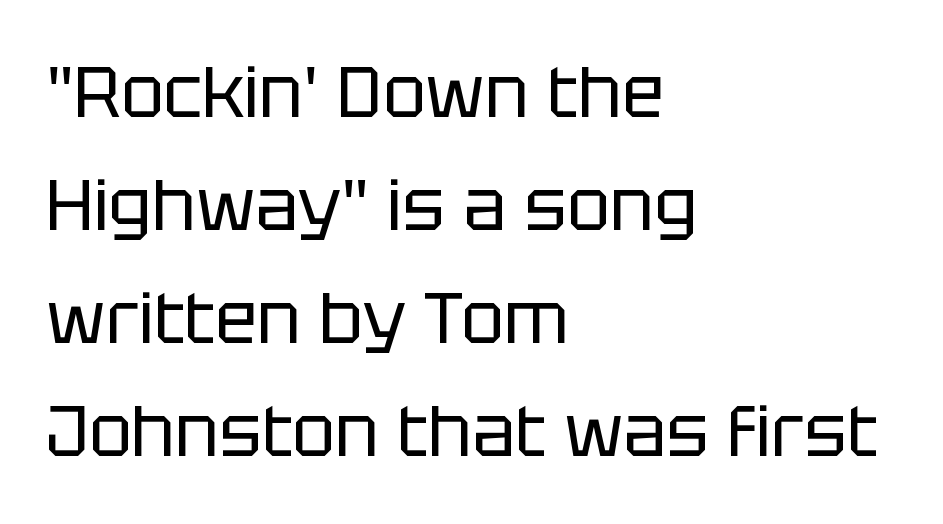
Q: Is the text bold? A: No.
Q: Is the text italic (slanted)? A: No, it is upright.
Q: Is the typeface a serif or a sans-serif typeface? A: Sans-serif.
Q: Is the text underlined? A: No.
Q: How is the paragraph aligned? A: Left-aligned.
Q: Is the spacing between letters normal or unusually wide? A: Normal.
Q: Is the spacing between lines tight, normal or loose? A: Normal.
Q: Width (condensed, normal, or wide)? A: Normal.
Q: Stroke contrast? A: Low.
Q: x-height? A: Large.
Q: Monospaced? A: No.
